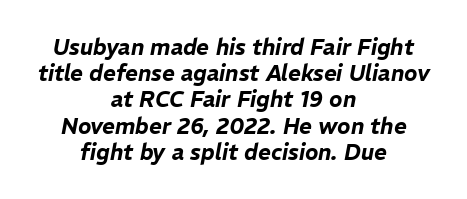
Q: Is the text italic (slanted)? A: Yes, it leans right by about 11 degrees.
Q: Is the text underlined? A: No.
Q: How is the paragraph aligned? A: Centered.
Q: Is the spacing between letters normal or unusually wide? A: Normal.
